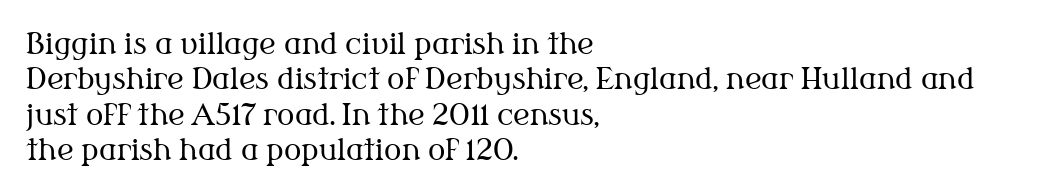
{"serif": "yes", "italic": "no", "bold": "no", "weight": "regular", "width": "normal", "stroke_contrast": "medium", "x_height": "medium", "monospaced": "no", "underline": "no", "align": "left", "line_spacing_ratio": 1.22, "letter_spacing": "normal", "letter_spacing_em": 0.0, "glyph_px": 29}
